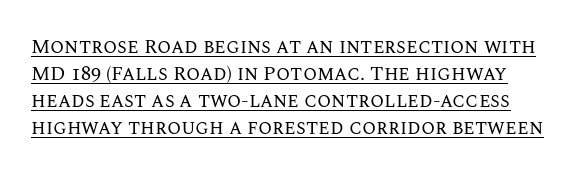
Q: Is the text bold? A: No.
Q: Is the text italic (slanted)? A: No, it is upright.
Q: Is the text underlined? A: Yes.
Q: Is the spacing between letters normal or unusually wide? A: Normal.
Q: Is the spacing between lines tight, normal or loose? A: Normal.
